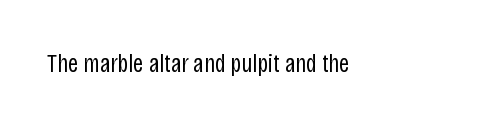
The image shows 26 px text type, upright; set normal letter spacing, not underlined.
